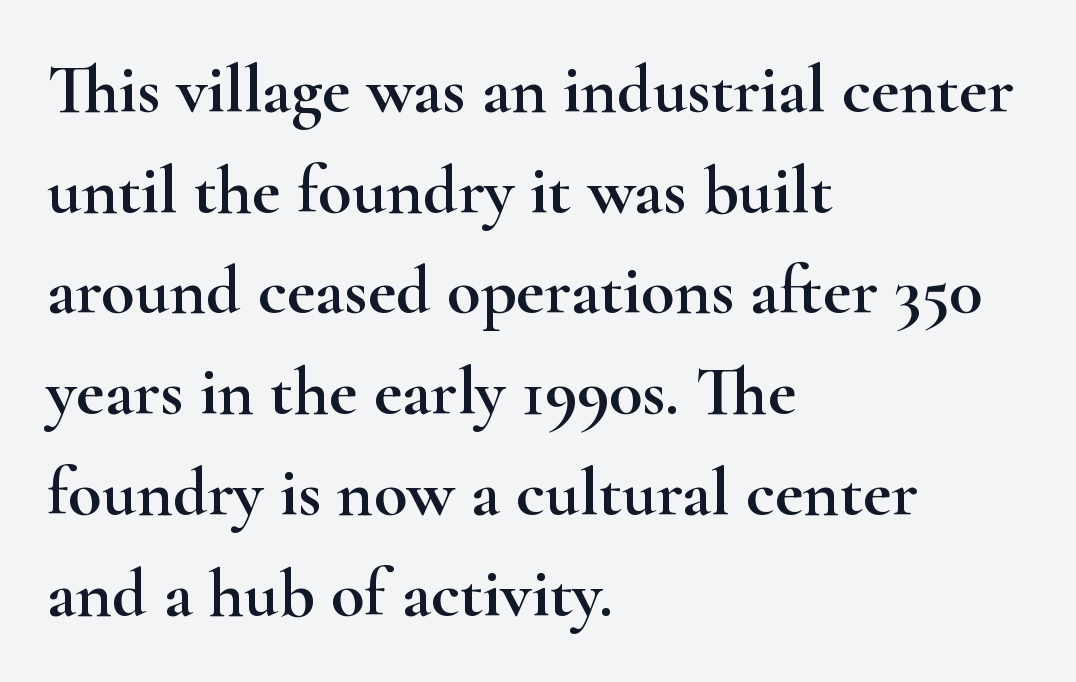
Q: Is the text italic (slanted)? A: No, it is upright.
Q: Is the typeface a serif or a sans-serif typeface? A: Serif.
Q: Is the text underlined? A: No.
Q: How is the paragraph aligned? A: Left-aligned.
Q: Is the spacing between letters normal or unusually wide? A: Normal.
Q: Is the spacing between lines tight, normal or loose? A: Normal.
Q: Width (condensed, normal, or wide)? A: Wide.
Q: Stroke contrast? A: High.
Q: x-height? A: Small.
Q: Monospaced? A: No.
